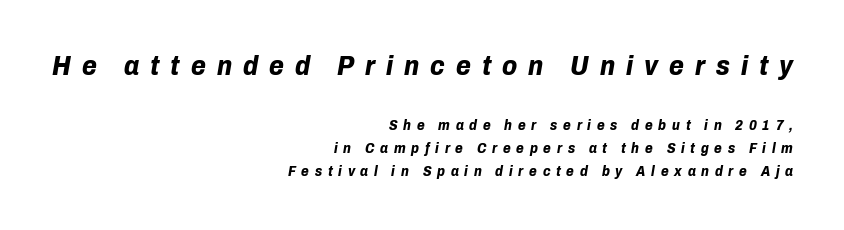
Q: Is the text bold? A: Yes.
Q: Is the text italic (slanted)? A: Yes, it leans right by about 10 degrees.
Q: Is the text underlined? A: No.
Q: How is the paragraph aligned? A: Right-aligned.
Q: Is the spacing between letters normal or unusually wide? A: Unusually wide.
Q: Is the spacing between lines tight, normal or loose? A: Normal.
Q: Which block of text is set in a larger size, the first (top) or the second (bottom)? A: The first (top) one.
